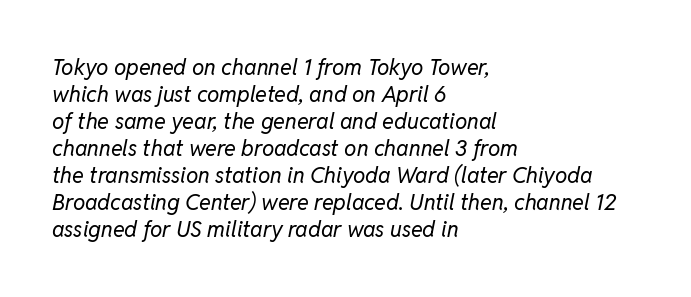
{"italic": "yes", "lean": "right", "slant_degrees": 11, "bold": "no", "underline": "no", "align": "left", "line_spacing_ratio": 1.23, "letter_spacing": "normal", "letter_spacing_em": 0.0, "glyph_px": 22}
